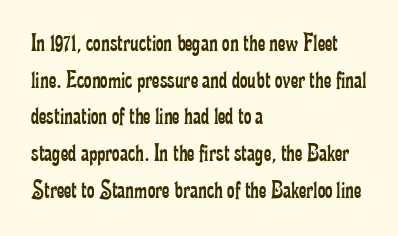
In CSS terms this would be text-align: left. The words here are not underlined. The font is comparable to plain body text, perhaps lighter. Every character sits straight up, as roman type does. The vertical gap from one line to the next is medium. Compared with typical body copy, the letter spacing here is the same.
